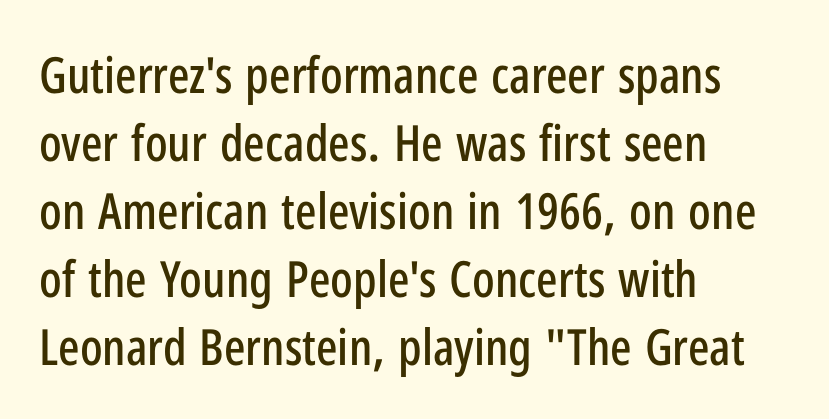
The image shows 50 px condensed sans-serif type, upright; set left-aligned, normal line spacing (1.36x), normal letter spacing, not underlined; low stroke contrast and a medium x-height.
